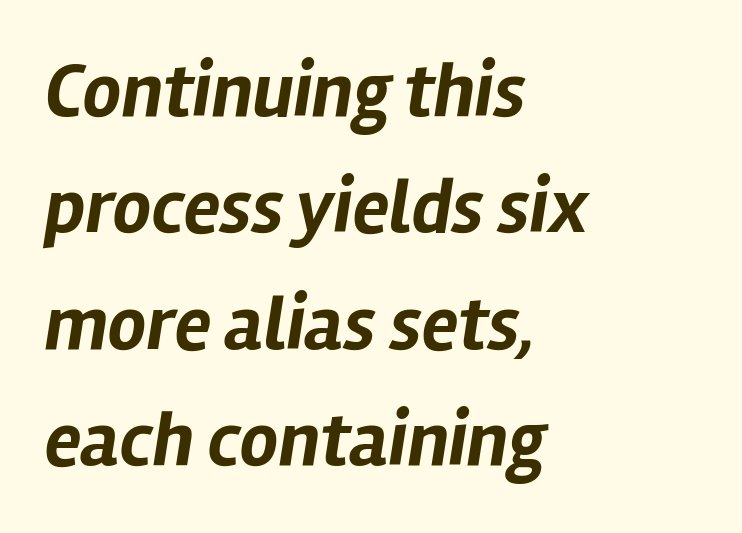
{"italic": "yes", "lean": "right", "slant_degrees": 12, "bold": "yes", "weight": "bold", "width": "normal", "stroke_contrast": "low", "x_height": "medium", "monospaced": "no", "underline": "no", "align": "left", "line_spacing": "normal", "line_spacing_ratio": 1.53, "letter_spacing": "normal", "letter_spacing_em": 0.0, "glyph_px": 76}
